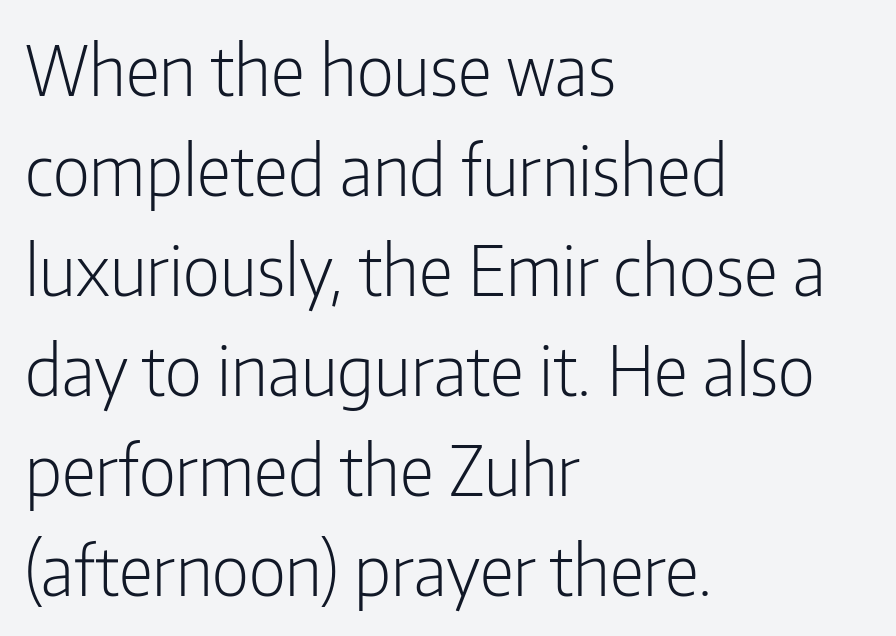
The image shows 68 px light, condensed sans-serif type, upright; set left-aligned, normal line spacing (1.47x), normal letter spacing, not underlined; low stroke contrast and a medium x-height.
